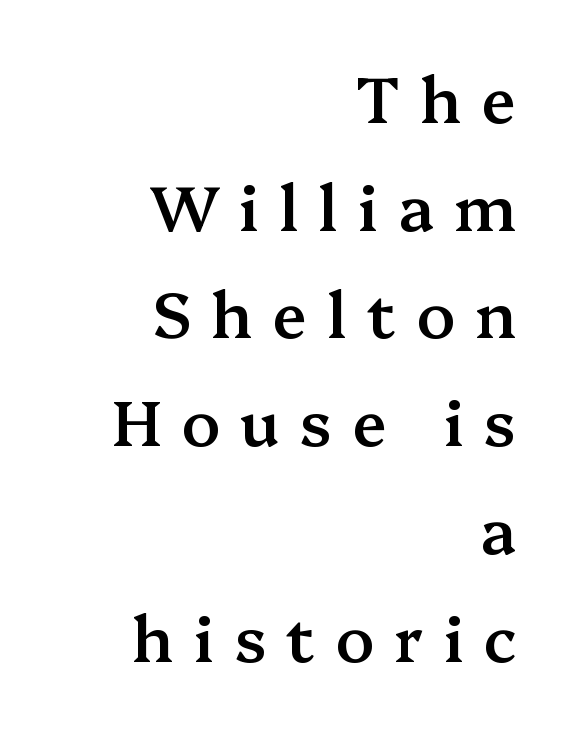
The image shows 63 px semibold serif type, upright; set right-aligned, line spacing 1.71x, unusually wide letter spacing (+0.32 em), not underlined; medium stroke contrast and a medium x-height.
